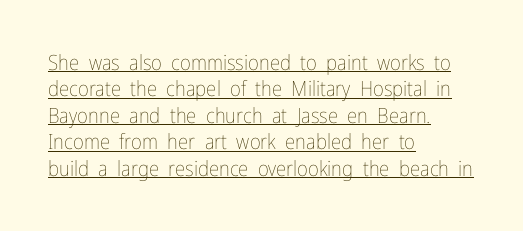
{"italic": "no", "bold": "no", "underline": "yes", "align": "left", "line_spacing": "normal", "line_spacing_ratio": 1.26, "letter_spacing": "normal", "letter_spacing_em": 0.0, "glyph_px": 21}
